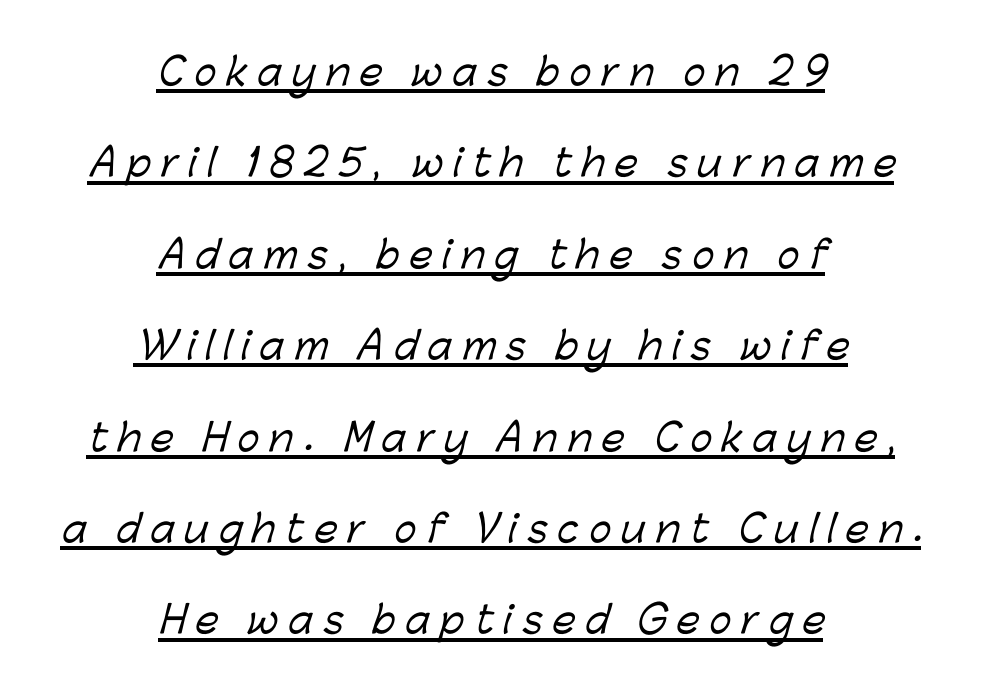
The image shows 37 px sans-serif type; set centered, loose line spacing (2.47x), unusually wide letter spacing (+0.27 em), underlined; low stroke contrast and a medium x-height.
